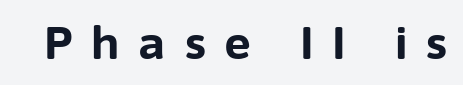
{"serif": "no", "italic": "no", "bold": "yes", "weight": "bold", "width": "normal", "stroke_contrast": "low", "x_height": "medium", "monospaced": "no", "underline": "no", "letter_spacing": "wide", "letter_spacing_em": 0.42, "glyph_px": 45}
